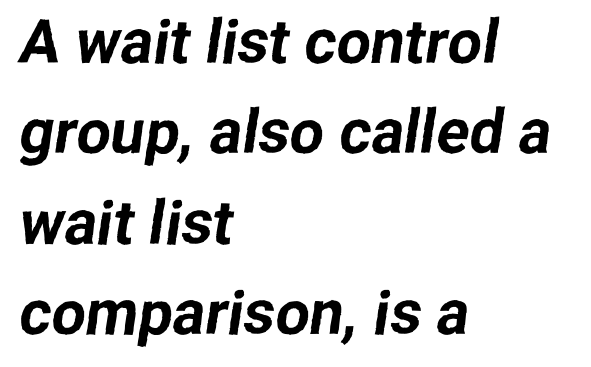
{"serif": "no", "width": "normal", "stroke_contrast": "low", "x_height": "medium", "monospaced": "no", "underline": "no", "align": "left", "line_spacing": "normal", "line_spacing_ratio": 1.48, "letter_spacing": "normal", "letter_spacing_em": 0.0, "glyph_px": 61}
